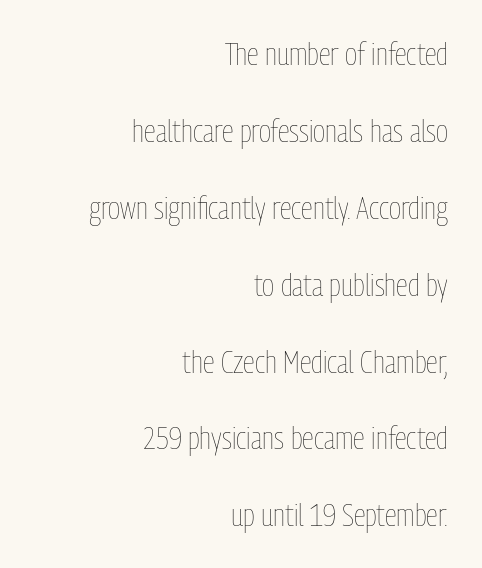
Q: Is the text bold? A: No.
Q: Is the text italic (slanted)? A: No, it is upright.
Q: Is the text underlined? A: No.
Q: How is the paragraph aligned? A: Right-aligned.
Q: Is the spacing between letters normal or unusually wide? A: Normal.
Q: Is the spacing between lines tight, normal or loose? A: Loose.
Q: Width (condensed, normal, or wide)? A: Condensed.
Q: Stroke contrast? A: Low.
Q: x-height? A: Medium.
Q: Monospaced? A: No.
